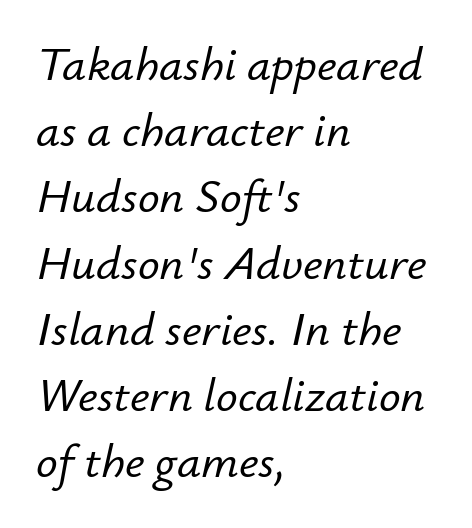
Each line starts at the same left margin while the right side varies. Rows of type keep a routine distance in the vertical direction. Standard letterfit; no display-style spreading of the glyphs. In terms of posture, this sample is oblique.
